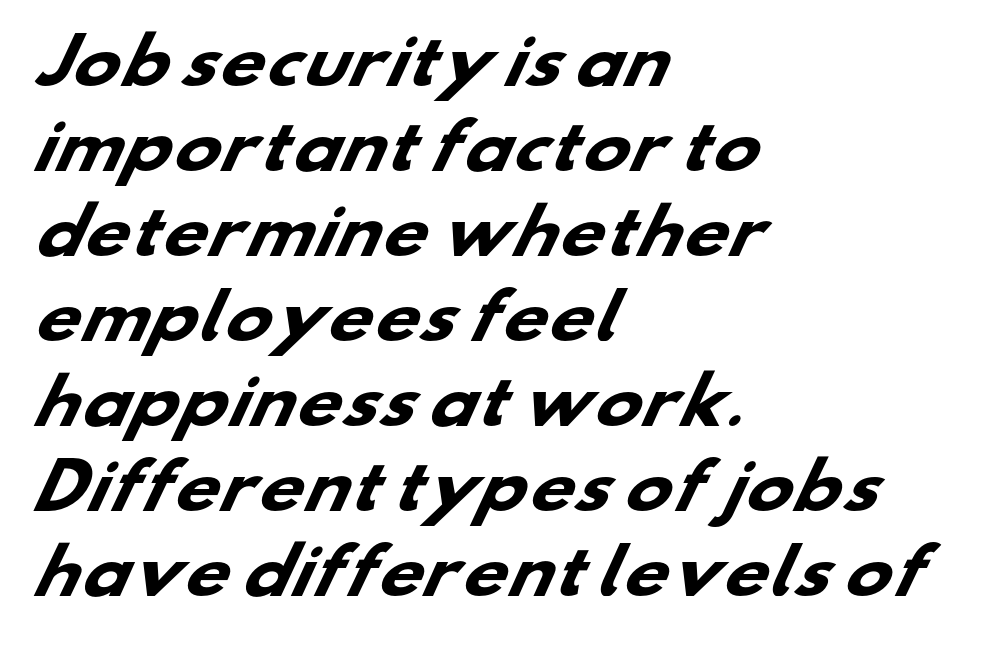
Q: Is the text bold? A: Yes.
Q: Is the typeface a serif or a sans-serif typeface? A: Sans-serif.
Q: Is the text underlined? A: No.
Q: How is the paragraph aligned? A: Left-aligned.
Q: Is the spacing between letters normal or unusually wide? A: Normal.
Q: Is the spacing between lines tight, normal or loose? A: Normal.
Q: Width (condensed, normal, or wide)? A: Wide.
Q: Stroke contrast? A: Low.
Q: x-height? A: Small.
Q: Monospaced? A: No.
